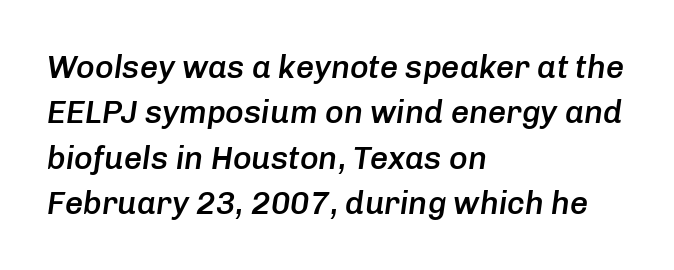
Reading down the column, the eye jumps a familiar distance to each next line. The baseline area is clear. Italic? Definitely — the glyphs are oblique. Short and long lines alike share a common starting point at left.
